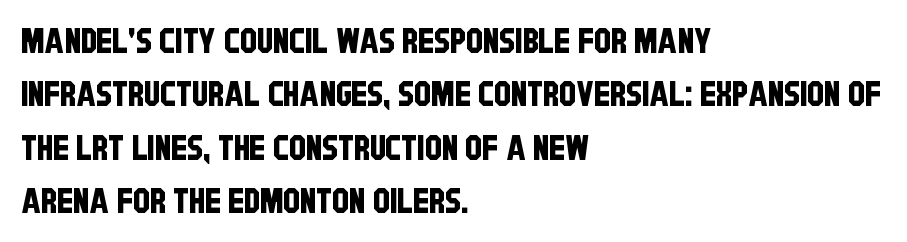
{"serif": "no", "width": "condensed", "stroke_contrast": "low", "x_height": "large", "monospaced": "no", "underline": "no", "align": "left", "line_spacing": "normal", "line_spacing_ratio": 1.57, "letter_spacing": "normal", "letter_spacing_em": 0.0, "glyph_px": 34}
